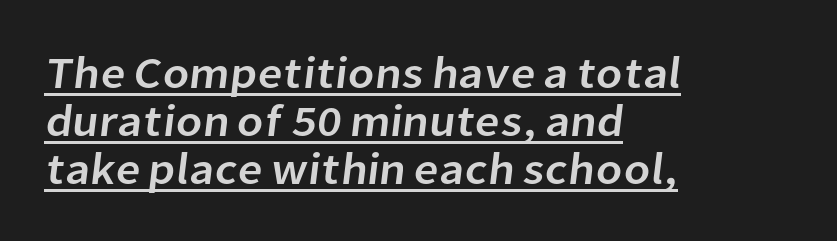
The image shows 44 px sans-serif type; set left-aligned, tight line spacing (1.09x), normal letter spacing, underlined; low stroke contrast and a medium x-height.
